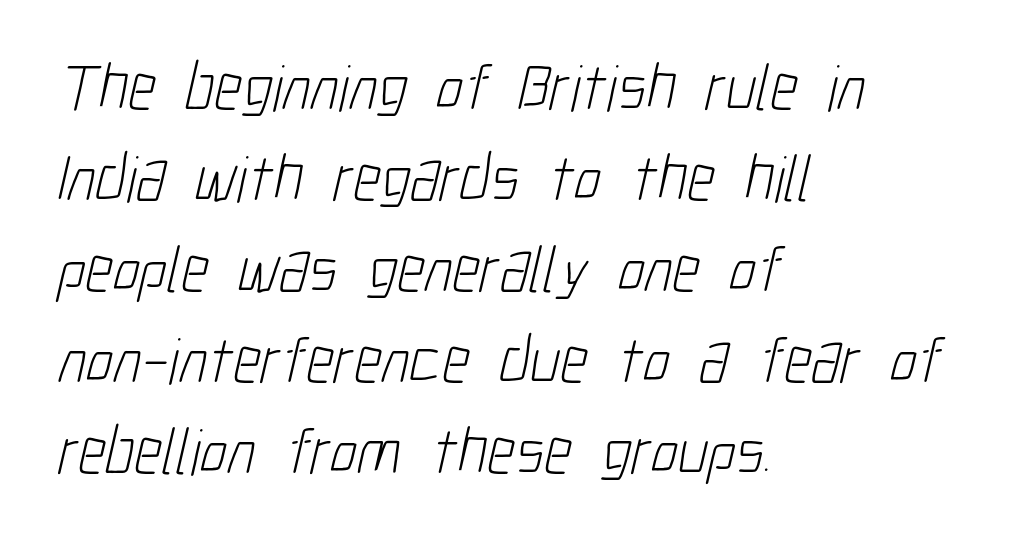
{"serif": "no", "bold": "no", "weight": "light", "width": "condensed", "stroke_contrast": "low", "x_height": "medium", "monospaced": "no", "underline": "no", "align": "left", "line_spacing": "normal", "line_spacing_ratio": 1.38, "letter_spacing": "normal", "letter_spacing_em": 0.0, "glyph_px": 66}
